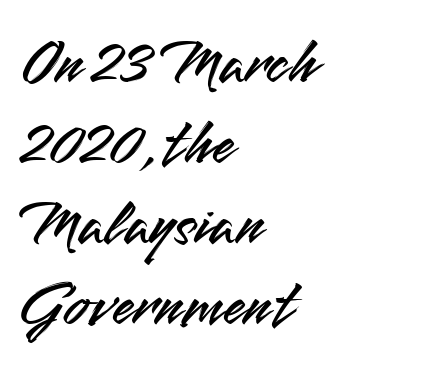
The rendering anchors every line to the left-hand side. Does the type have serifs? No, each stem ends abruptly. Each word holds together tightly as a unit, with standard inter-letter gaps. These lines are rendered in a variable-pitch font. Honestly, there is no underline to notice here at all.
